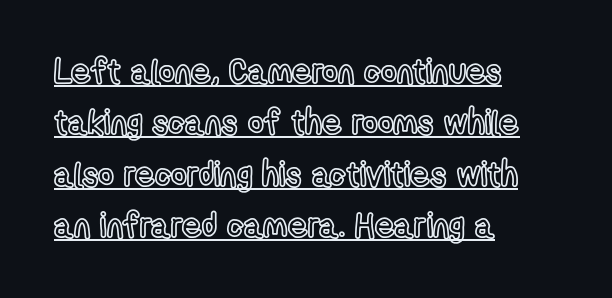
The rendering anchors every line to the left-hand side. This sample carries an underscore along the baseline area. Posture: upright roman. Default kerning and tracking; the words read as compact shapes. What's the leading like? Ordinary, nothing unusual. Varying glyph widths throughout — classic text-font behaviour.
